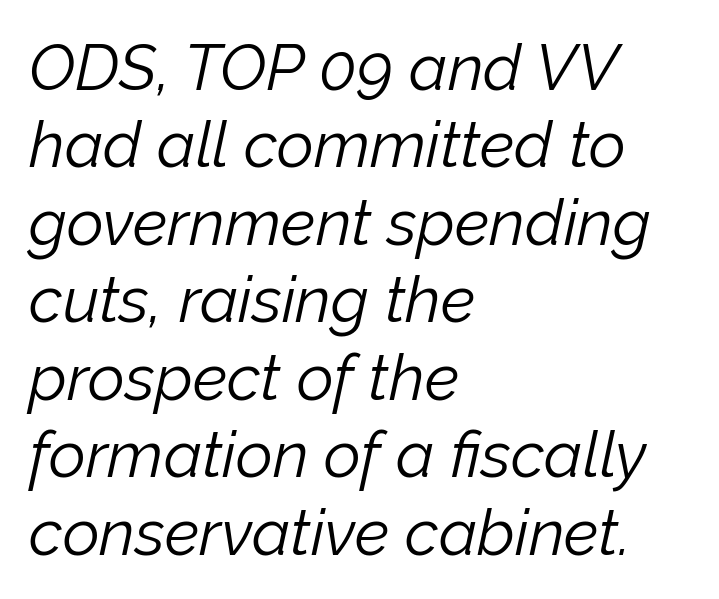
The image shows 64 px light type, italic (leaning right); set left-aligned, line spacing 1.21x, normal letter spacing, not underlined; low stroke contrast and a medium x-height.
